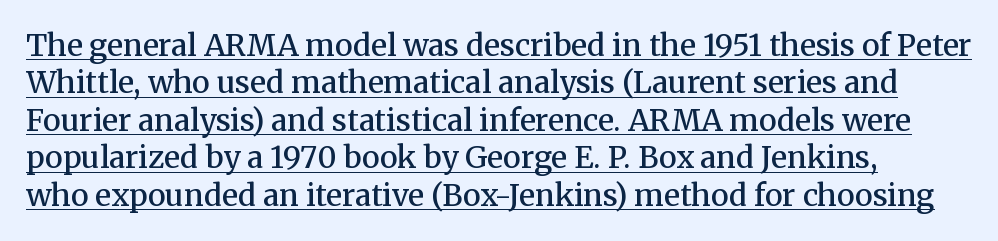
Spacing verdict: proportional, widths tailored to each character. Quick note: underline on. Unlike italic type, these characters show no tilt at all. Quick note: interline space is typical. How are the letters spaced? Ordinarily, with no added tracking. A bit beefed up — I'd call it semibold rather than bold.
